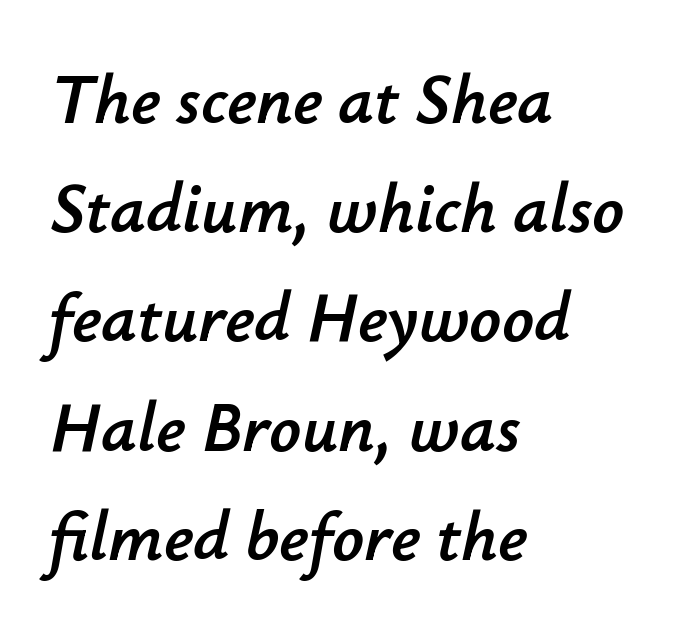
The image shows 70 px text type, italic (leaning right); set left-aligned, normal line spacing (1.56x), normal letter spacing, not underlined; low stroke contrast and a small x-height.
